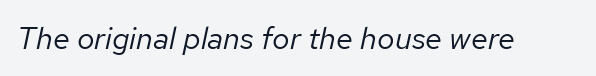
The zone under the glyphs is completely vacant. This sample has the flowing, uneven cadence of proportional lettering. Vertical stems look standard width or narrower in stroke. Rendered with sloped, italic letterforms.
